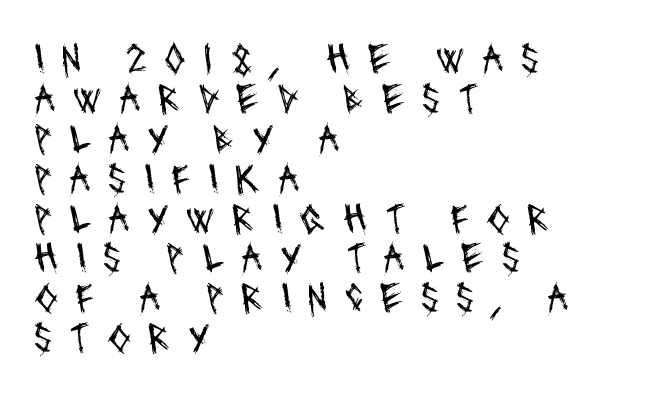
Lines of text with bare space underneath. Cramped leading. Varying glyph widths throughout — classic text-font behaviour. Unlike a traditional serif, this face leaves its strokes unadorned.
